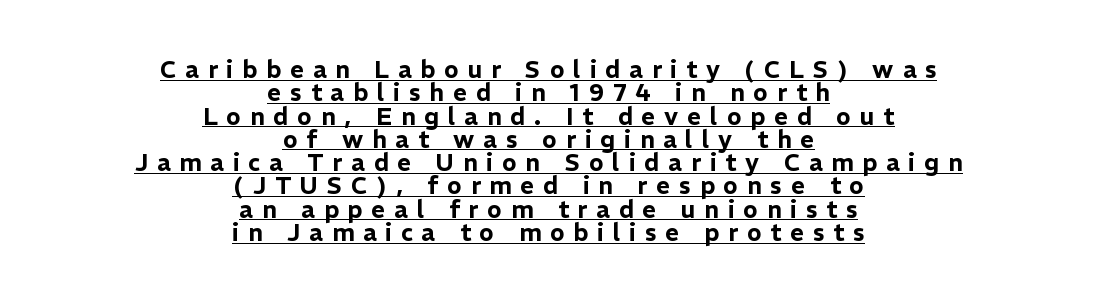
{"italic": "no", "underline": "yes", "align": "center", "line_spacing": "tight", "line_spacing_ratio": 0.97, "letter_spacing": "wide", "letter_spacing_em": 0.37, "glyph_px": 24}
